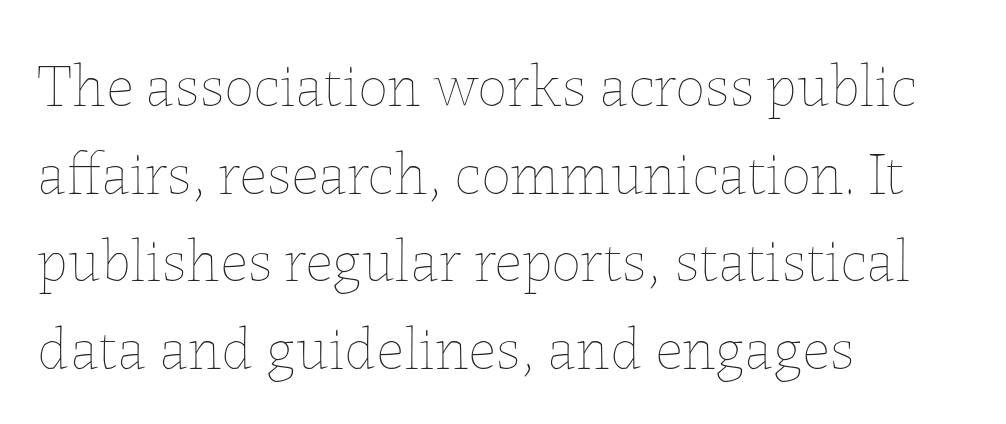
The image shows 60 px thin type, upright; set left-aligned, normal line spacing (1.46x), normal letter spacing, not underlined; low stroke contrast and a medium x-height.
